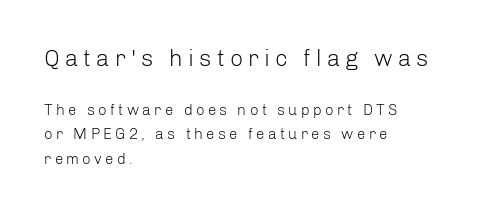
Weight class: somewhere from thin through regular. The block sitting higher on the canvas is the one with enlarged characters. If you measured baseline to baseline, you'd find a middling distance. Line starts are locked; line ends wander. The line texture is sparse and dotted thanks to wide tracking.
